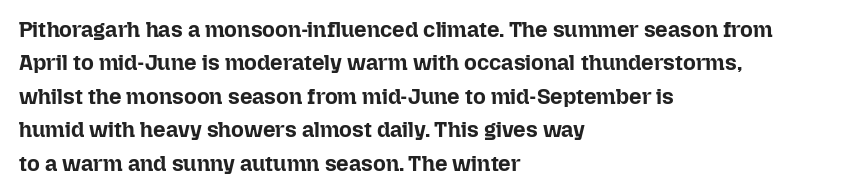
The image shows 22 px bold type, upright; set left-aligned, normal line spacing (1.52x), normal letter spacing, not underlined.
